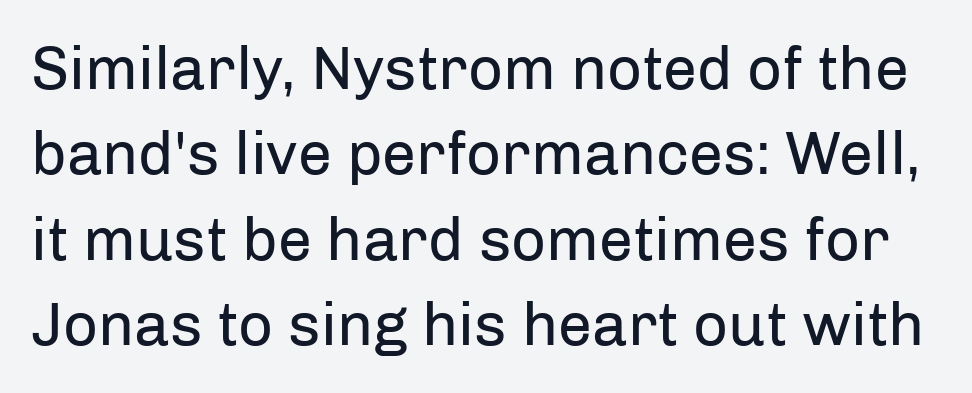
Q: Is the text bold? A: No.
Q: Is the text italic (slanted)? A: No, it is upright.
Q: Is the typeface a serif or a sans-serif typeface? A: Sans-serif.
Q: Is the text underlined? A: No.
Q: Is the spacing between letters normal or unusually wide? A: Normal.
Q: Is the spacing between lines tight, normal or loose? A: Normal.
Q: Width (condensed, normal, or wide)? A: Normal.
Q: Stroke contrast? A: Low.
Q: x-height? A: Medium.
Q: Monospaced? A: No.
